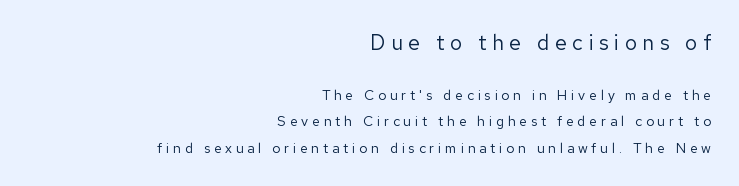
Q: Is the text bold? A: No.
Q: Is the text italic (slanted)? A: No, it is upright.
Q: Is the text underlined? A: No.
Q: How is the paragraph aligned? A: Right-aligned.
Q: Is the spacing between letters normal or unusually wide? A: Unusually wide.
Q: Is the spacing between lines tight, normal or loose? A: Loose.
Q: Which block of text is set in a larger size, the first (top) or the second (bottom)? A: The first (top) one.
